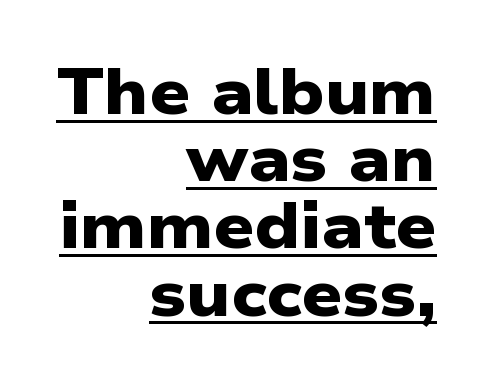
The image shows 64 px heavy, wide sans-serif type; set right-aligned, tight line spacing (1.05x), normal letter spacing, underlined; low stroke contrast and a medium x-height.
